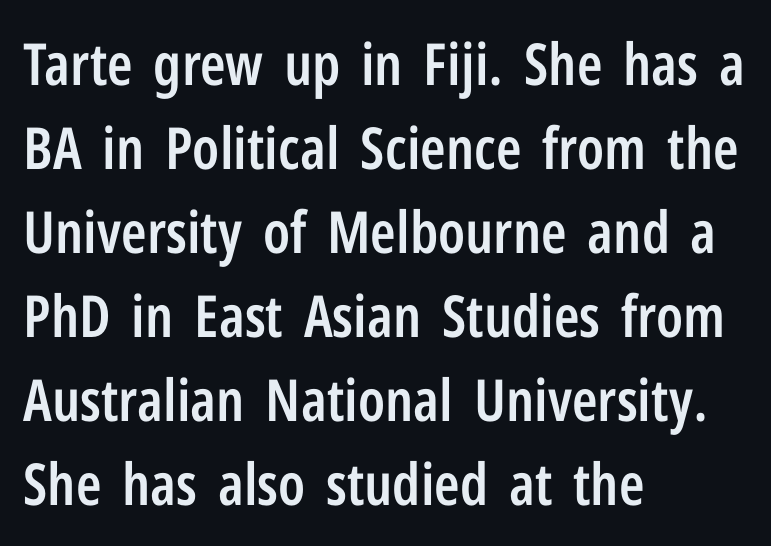
How heavy is the stroke? Medium-heavy — a semibold, shy of bold. Font category for this specimen: sans-serif. Does the copy run flush right? No — it runs flush left. Baseline-to-baseline distance is the conventional proportion of letter height. The rendering keeps characters at their native spacing. Beneath every word, the page is bare.
